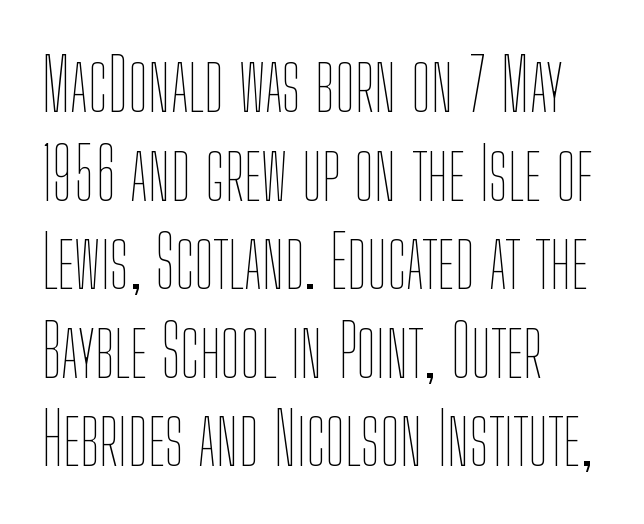
Q: Is the text bold? A: No.
Q: Is the text italic (slanted)? A: No, it is upright.
Q: Is the text underlined? A: No.
Q: How is the paragraph aligned? A: Left-aligned.
Q: Is the spacing between letters normal or unusually wide? A: Normal.
Q: Width (condensed, normal, or wide)? A: Condensed.
Q: Stroke contrast? A: Low.
Q: x-height? A: Medium.
Q: Monospaced? A: No.
